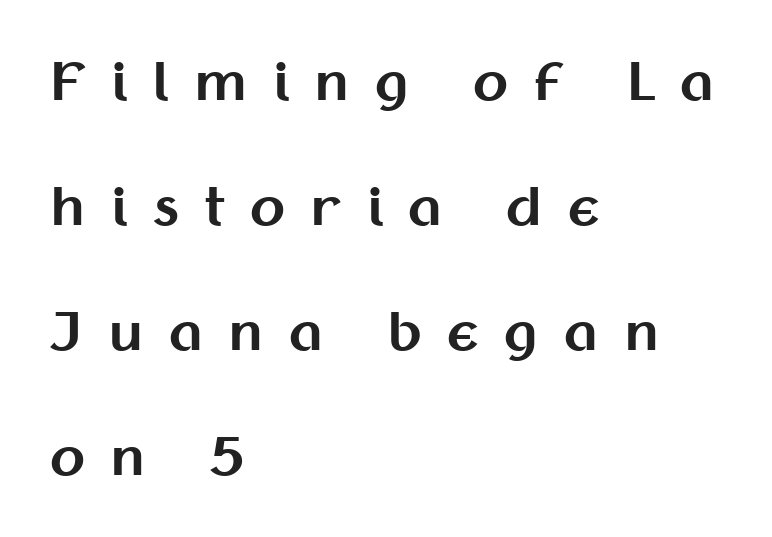
Words float on clear page, feet unadorned. Compared with typical paragraphs, the rows here are farther apart. Line beginnings align vertically; line endings do not. There is plenty of visible air inserted between adjacent glyphs. Font category for this specimen: sans-serif.
